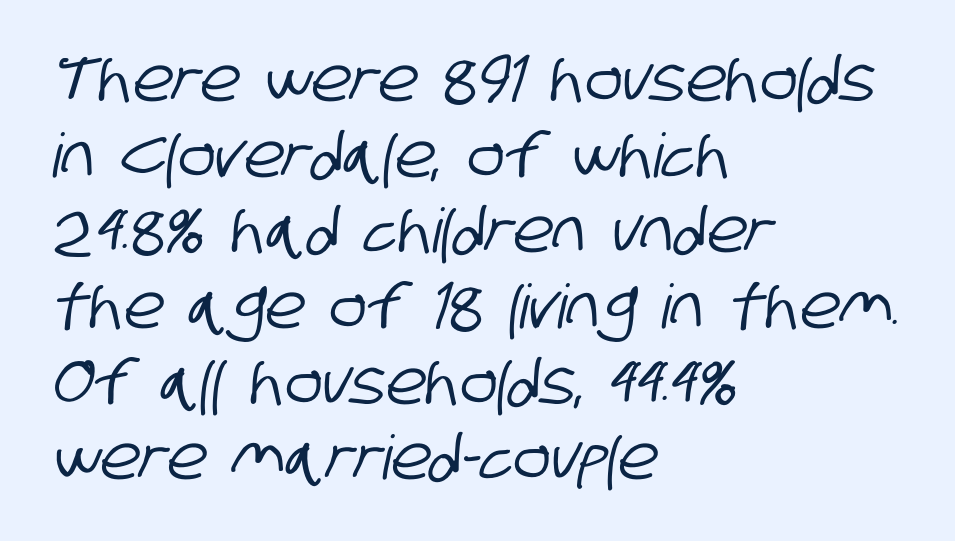
{"serif": "no", "width": "condensed", "stroke_contrast": "low", "x_height": "large", "monospaced": "no", "underline": "no", "align": "left", "line_spacing_ratio": 1.24, "letter_spacing": "normal", "letter_spacing_em": 0.0, "glyph_px": 61}
